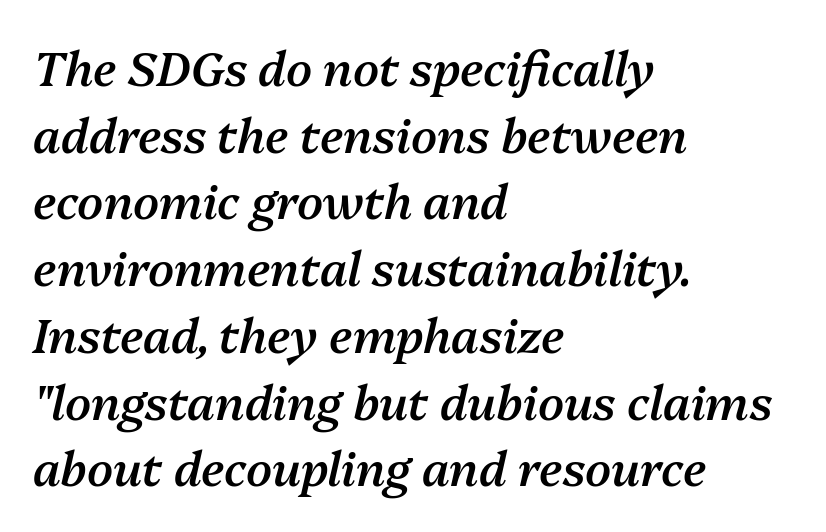
A somewhat darkened texture: the type is semibold rather than bold. Notice how the stems are inclined rather than vertical — that's the hallmark of italics. One glance says typical: line gaps are just what's usual. Every row of glyphs begins at an identical x-position on the left. The passage shown is typed in a proportional face where columns would drift.
